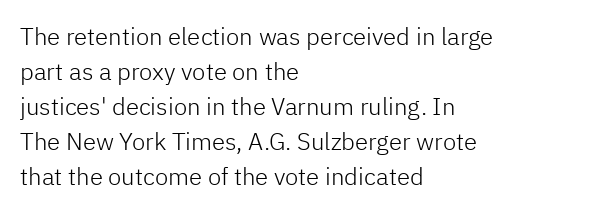
No word sits above an underline. This is the regular roman posture of the typeface. The lines in this sample share a left origin and differ only in where they stop. Successive baselines arrive at the customary interval.
